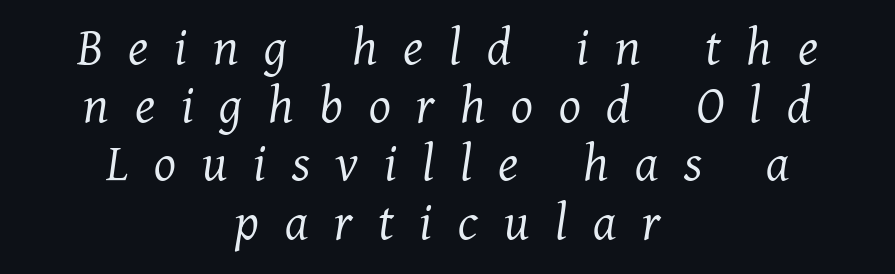
The image shows 56 px light serif type, italic (leaning right); set centered, tight line spacing (1.04x), unusually wide letter spacing (+0.46 em), not underlined; medium stroke contrast and a medium x-height.
